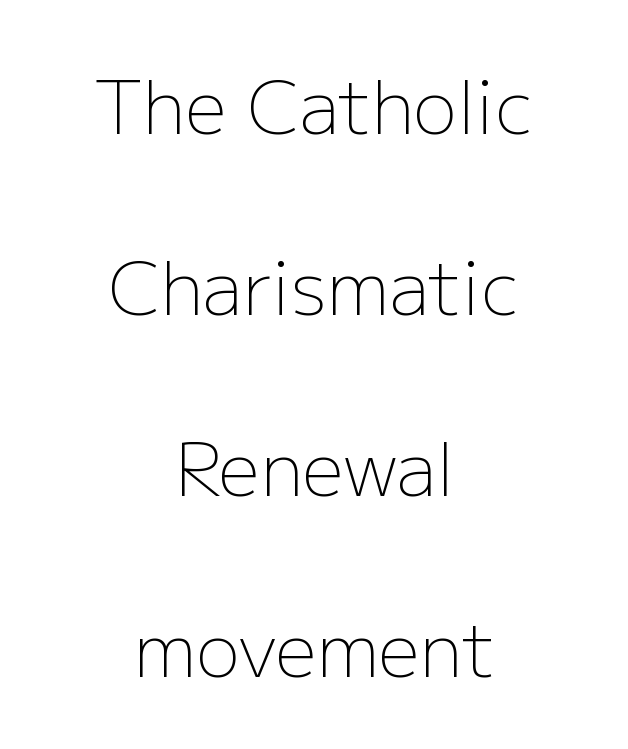
Horizontal bands of white between lines are thick stripes. The face used here is proportionally spaced, like ordinary book or web type. The type sits square on the baseline with zero lean. Honestly, there is no underline to notice here at all.
